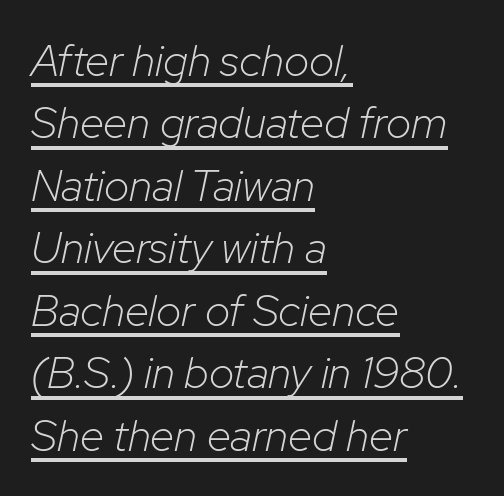
This sample carries an underscore along the baseline area. Is the block centered? No — it sits flush against the left margin. What's the leading like? Ordinary, nothing unusual. Honestly, the letter spacing is just normal — you wouldn't notice it. This sample has the flowing, uneven cadence of proportional lettering.
